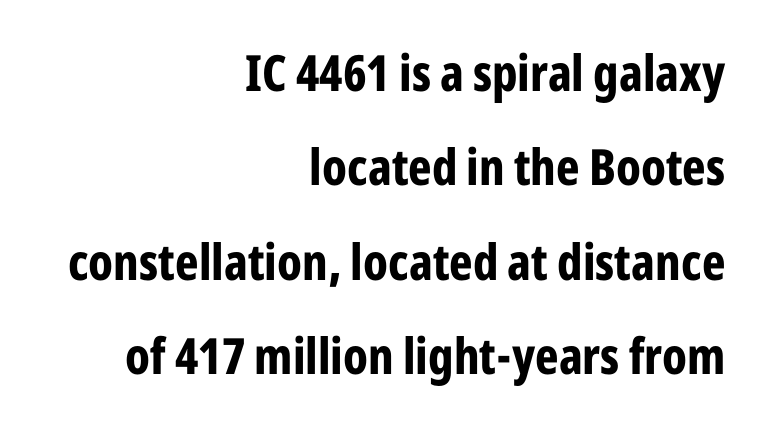
The image shows 50 px bold, condensed sans-serif type, upright; set right-aligned, line spacing 1.89x, normal letter spacing, not underlined; low stroke contrast and a medium x-height.
